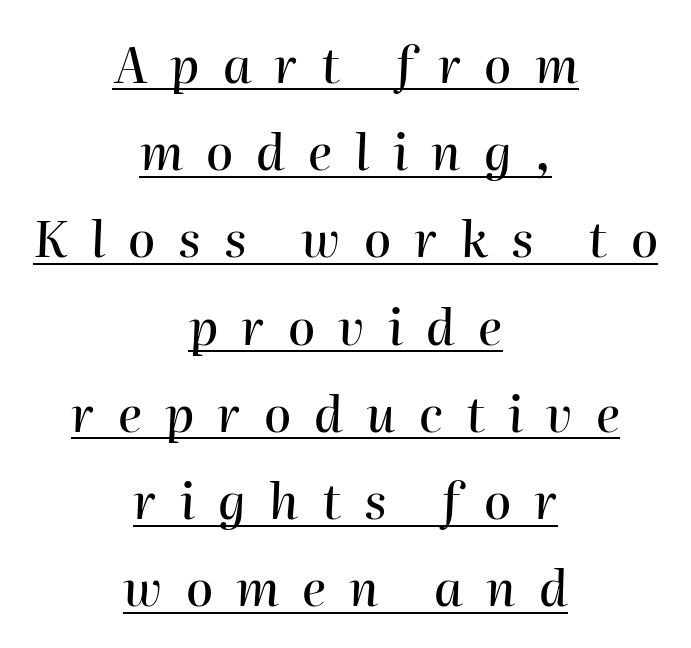
The image shows 49 px text type, italic (leaning right); set centered, line spacing 1.78x, unusually wide letter spacing (+0.47 em), underlined; high stroke contrast and a medium x-height.
